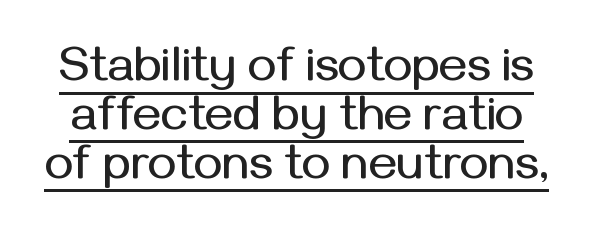
The image shows 48 px sans-serif type, upright; set tight line spacing (1.02x), normal letter spacing, underlined; medium stroke contrast and a medium x-height.
